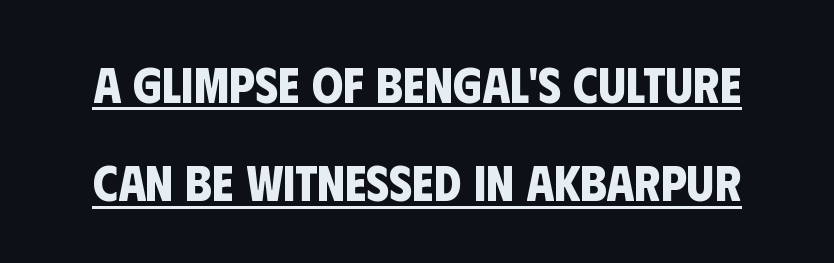
The image shows 50 px bold, condensed sans-serif type; set loose line spacing (1.97x), normal letter spacing, underlined; low stroke contrast and a large x-height.
